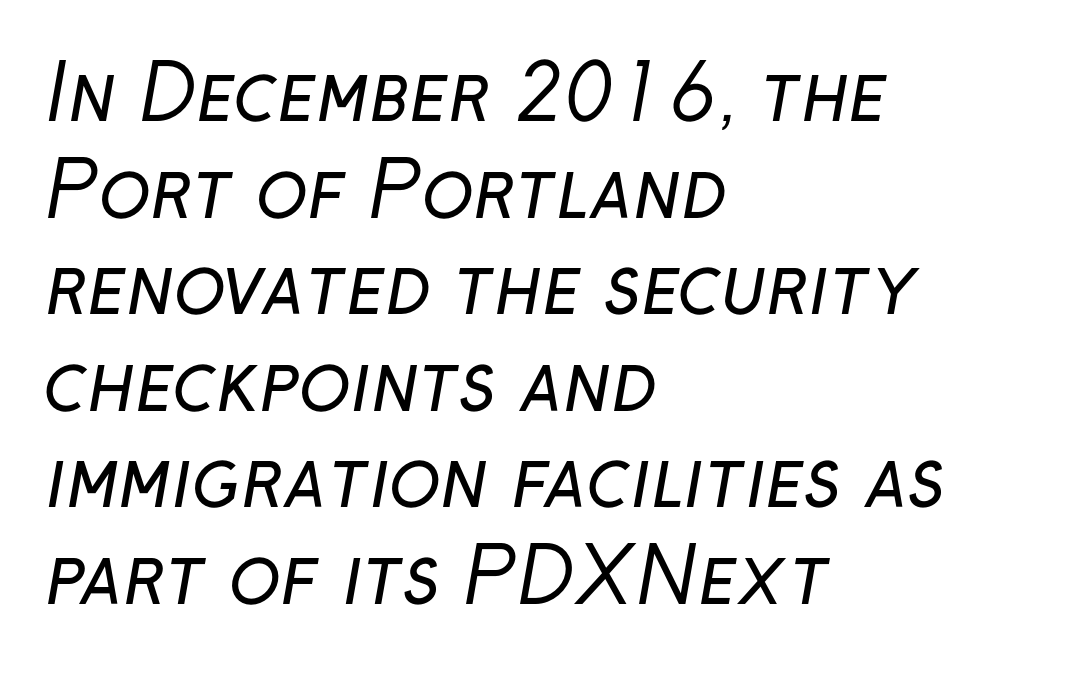
Q: Is the text bold? A: No.
Q: Is the typeface a serif or a sans-serif typeface? A: Sans-serif.
Q: Is the text underlined? A: No.
Q: How is the paragraph aligned? A: Left-aligned.
Q: Is the spacing between letters normal or unusually wide? A: Normal.
Q: Is the spacing between lines tight, normal or loose? A: Normal.
Q: Width (condensed, normal, or wide)? A: Normal.
Q: Stroke contrast? A: Low.
Q: x-height? A: Medium.
Q: Monospaced? A: No.
